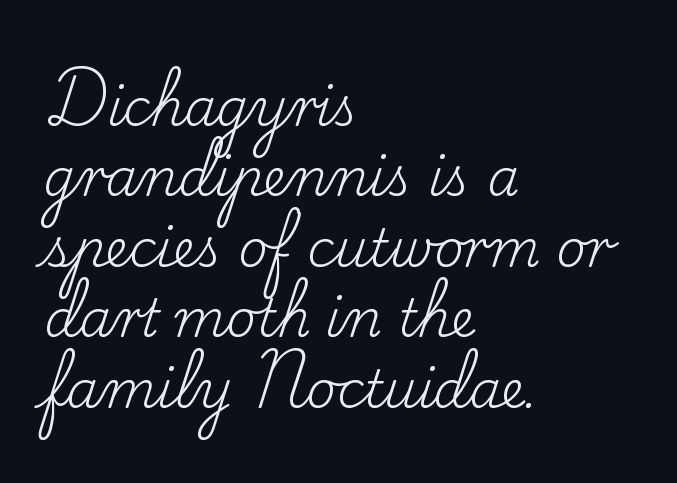
The image shows 51 px regular-weight serif type; set left-aligned, normal line spacing (1.38x), normal letter spacing, not underlined; low stroke contrast and a small x-height.
